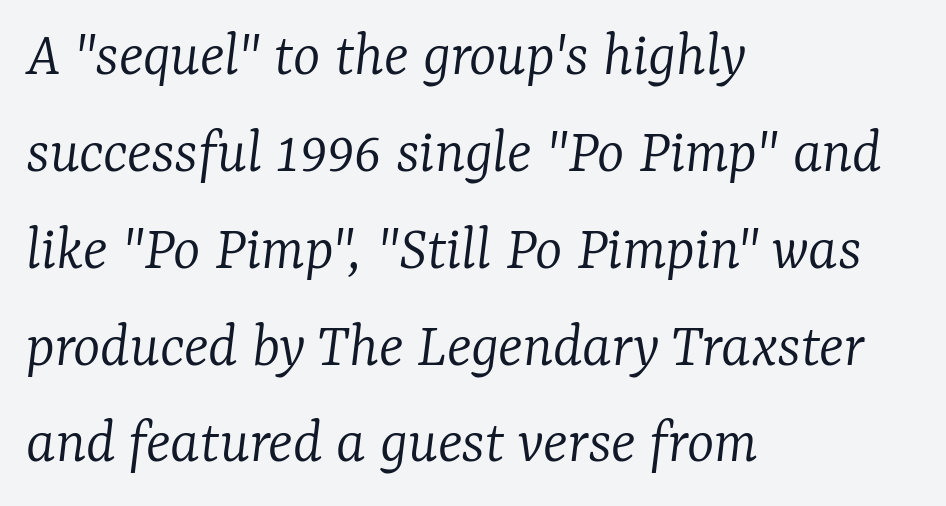
{"serif": "yes", "italic": "yes", "lean": "right", "slant_degrees": 7, "bold": "no", "weight": "light", "width": "normal", "stroke_contrast": "low", "x_height": "medium", "monospaced": "no", "underline": "no", "align": "left", "line_spacing": "normal", "line_spacing_ratio": 1.49, "letter_spacing": "normal", "letter_spacing_em": 0.0, "glyph_px": 65}
